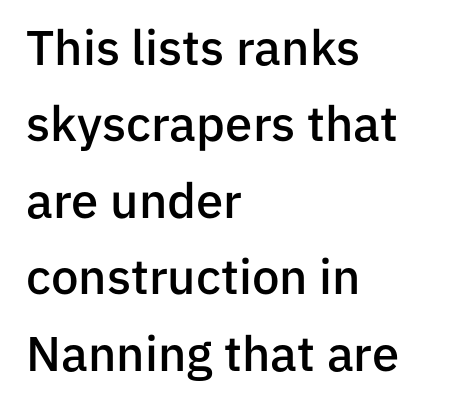
Q: Is the text bold? A: Semi-bold.
Q: Is the text italic (slanted)? A: No, it is upright.
Q: Is the typeface a serif or a sans-serif typeface? A: Sans-serif.
Q: Is the text underlined? A: No.
Q: How is the paragraph aligned? A: Left-aligned.
Q: Is the spacing between letters normal or unusually wide? A: Normal.
Q: Is the spacing between lines tight, normal or loose? A: Normal.
Q: Width (condensed, normal, or wide)? A: Normal.
Q: Stroke contrast? A: Low.
Q: x-height? A: Medium.
Q: Monospaced? A: No.
